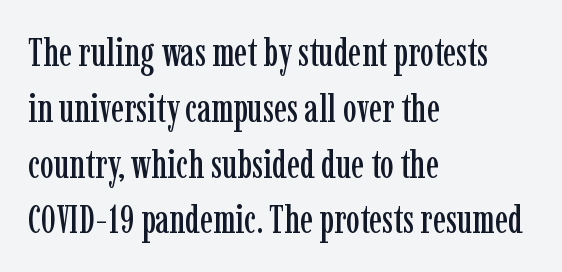
Q: Is the text italic (slanted)? A: No, it is upright.
Q: Is the typeface a serif or a sans-serif typeface? A: Serif.
Q: Is the text underlined? A: No.
Q: How is the paragraph aligned? A: Left-aligned.
Q: Is the spacing between letters normal or unusually wide? A: Normal.
Q: Is the spacing between lines tight, normal or loose? A: Normal.
Q: Width (condensed, normal, or wide)? A: Condensed.
Q: Stroke contrast? A: Low.
Q: x-height? A: Medium.
Q: Monospaced? A: No.
